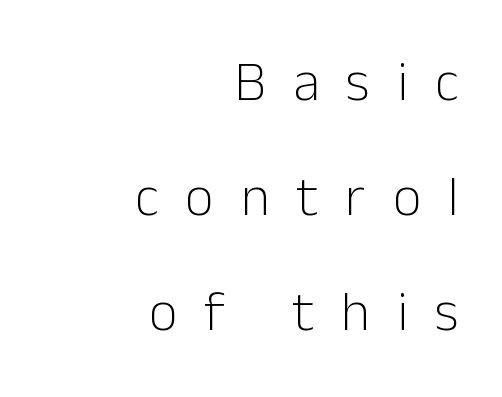
{"serif": "no", "italic": "no", "bold": "no", "weight": "light", "width": "normal", "stroke_contrast": "low", "x_height": "medium", "monospaced": "no", "underline": "no", "align": "right", "line_spacing": "loose", "line_spacing_ratio": 2.05, "letter_spacing": "wide", "letter_spacing_em": 0.48, "glyph_px": 56}
